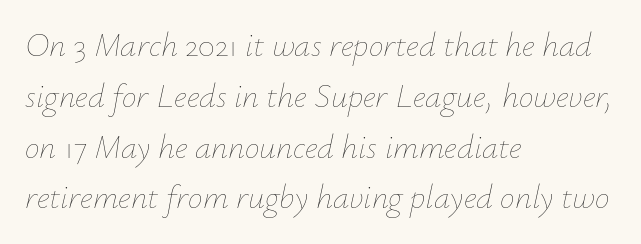
Q: Is the text bold? A: No.
Q: Is the text italic (slanted)? A: Yes, it leans right by about 12 degrees.
Q: Is the text underlined? A: No.
Q: How is the paragraph aligned? A: Left-aligned.
Q: Is the spacing between letters normal or unusually wide? A: Normal.
Q: Is the spacing between lines tight, normal or loose? A: Normal.
Q: Width (condensed, normal, or wide)? A: Normal.
Q: Stroke contrast? A: Low.
Q: x-height? A: Small.
Q: Monospaced? A: No.
